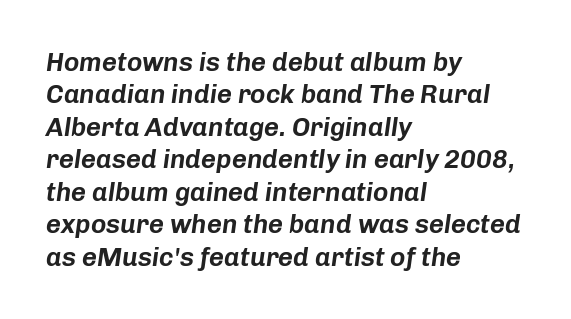
{"italic": "yes", "lean": "right", "slant_degrees": 8, "underline": "no", "align": "left", "line_spacing": "normal", "line_spacing_ratio": 1.25, "letter_spacing": "normal", "letter_spacing_em": 0.0, "glyph_px": 26}
